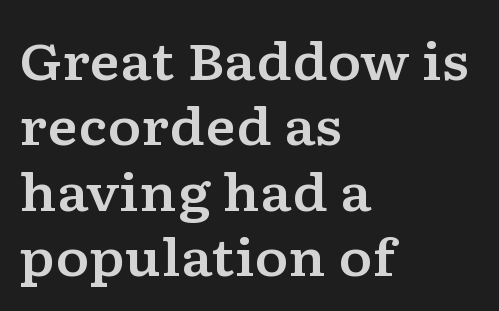
The image shows 51 px wide serif type, upright; set left-aligned, normal line spacing (1.28x), normal letter spacing, not underlined; low stroke contrast and a medium x-height.
